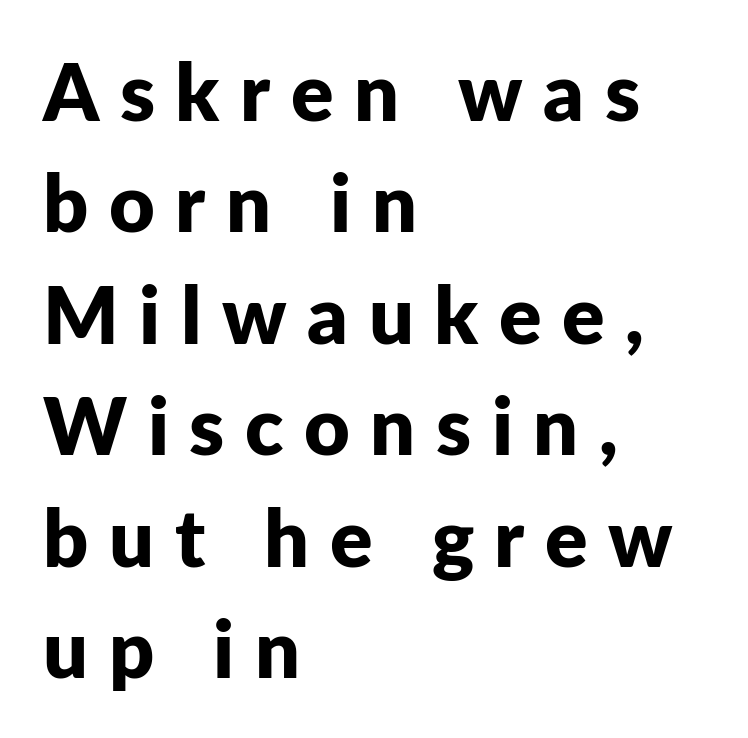
Unmarked baselines from the first word to the last. Proportional: the letters do not fall into vertical columns. Is there any slant? The stems are plumb. Spacing between characters has been opened up far beyond the box default. A normal amount of white space separates one row of letters from the next.
